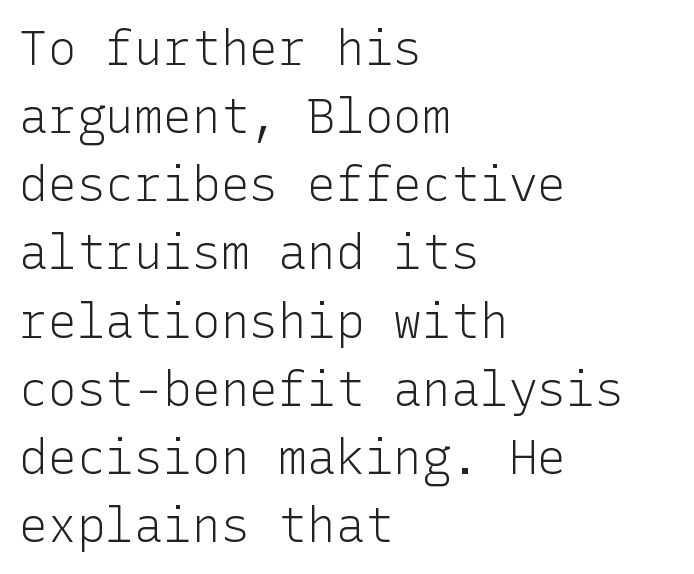
Q: Is the text bold? A: No.
Q: Is the text italic (slanted)? A: No, it is upright.
Q: Is the typeface a serif or a sans-serif typeface? A: Sans-serif.
Q: Is the text underlined? A: No.
Q: How is the paragraph aligned? A: Left-aligned.
Q: Is the spacing between letters normal or unusually wide? A: Normal.
Q: Is the spacing between lines tight, normal or loose? A: Normal.
Q: Width (condensed, normal, or wide)? A: Normal.
Q: Stroke contrast? A: Low.
Q: x-height? A: Medium.
